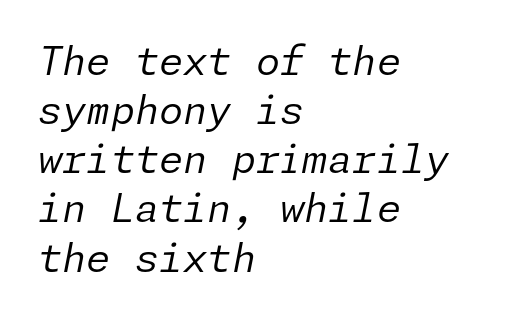
Q: Is the text bold? A: No.
Q: Is the text italic (slanted)? A: Yes, it leans right by about 11 degrees.
Q: Is the text underlined? A: No.
Q: How is the paragraph aligned? A: Left-aligned.
Q: Is the spacing between letters normal or unusually wide? A: Normal.
Q: Is the spacing between lines tight, normal or loose? A: Normal.
Q: Width (condensed, normal, or wide)? A: Normal.
Q: Stroke contrast? A: Low.
Q: x-height? A: Medium.
